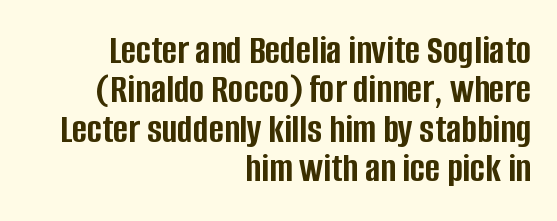
Q: Is the text bold? A: Yes.
Q: Is the text italic (slanted)? A: No, it is upright.
Q: Is the typeface a serif or a sans-serif typeface? A: Sans-serif.
Q: Is the text underlined? A: No.
Q: How is the paragraph aligned? A: Right-aligned.
Q: Is the spacing between letters normal or unusually wide? A: Normal.
Q: Is the spacing between lines tight, normal or loose? A: Tight.
Q: Width (condensed, normal, or wide)? A: Condensed.
Q: Stroke contrast? A: Low.
Q: x-height? A: Large.
Q: Monospaced? A: No.
